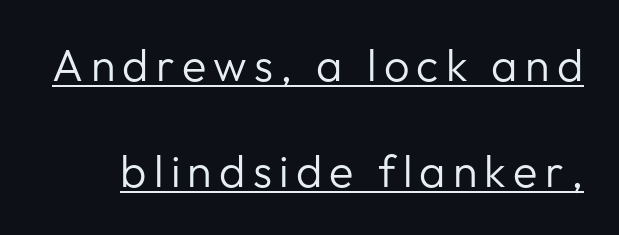
Q: Is the text bold? A: No.
Q: Is the text italic (slanted)? A: No, it is upright.
Q: Is the typeface a serif or a sans-serif typeface? A: Sans-serif.
Q: Is the text underlined? A: Yes.
Q: Is the spacing between lines tight, normal or loose? A: Loose.
Q: Width (condensed, normal, or wide)? A: Normal.
Q: Stroke contrast? A: Low.
Q: x-height? A: Medium.
Q: Monospaced? A: No.
